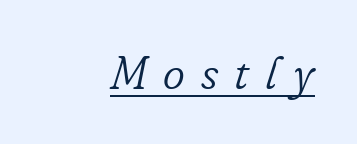
Think of a printed novel: that variable character pitch is what you see here. Little horizontal feet cap the strokes, marking this as serif type. The gaps between neighbouring characters are conspicuously large. Designer's note — italics engaged. The strokes are not fattened; the text isn't bold. The typesetter has applied underlining to the passage shown.
